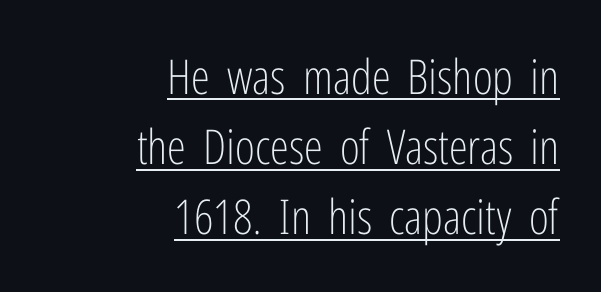
Q: Is the text bold? A: No.
Q: Is the text italic (slanted)? A: No, it is upright.
Q: Is the typeface a serif or a sans-serif typeface? A: Sans-serif.
Q: Is the text underlined? A: Yes.
Q: How is the paragraph aligned? A: Right-aligned.
Q: Is the spacing between letters normal or unusually wide? A: Normal.
Q: Is the spacing between lines tight, normal or loose? A: Normal.
Q: Width (condensed, normal, or wide)? A: Condensed.
Q: Stroke contrast? A: Low.
Q: x-height? A: Medium.
Q: Monospaced? A: No.
